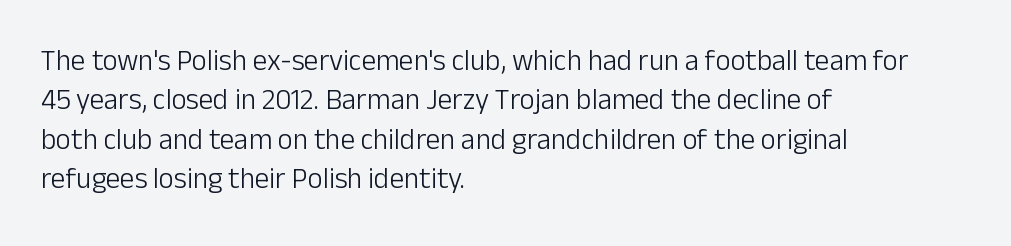
The image shows 29 px light sans-serif type, upright; set left-aligned, normal line spacing (1.36x), normal letter spacing, not underlined; low stroke contrast and a medium x-height.
